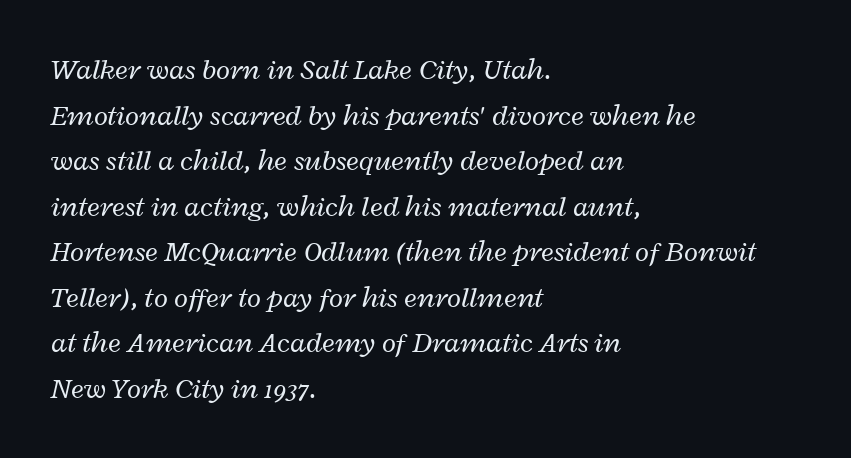
Left-aligned paragraph, ragged on the right. The typeface has the unassuming heft of standard copy or less. Note the varied advance widths — an 'i' is clearly narrower than an 'm'. Quick note: underline off. An italicized treatment has been applied to the whole sample.
